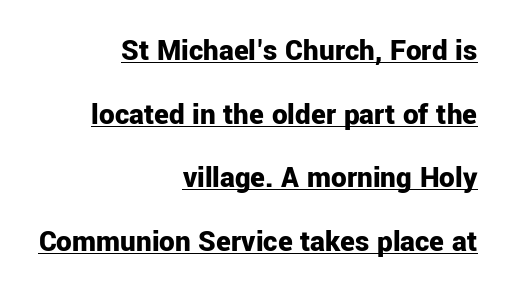
The image shows 31 px bold sans-serif type, upright; set right-aligned, loose line spacing (2.05x), normal letter spacing, underlined; low stroke contrast and a medium x-height.
